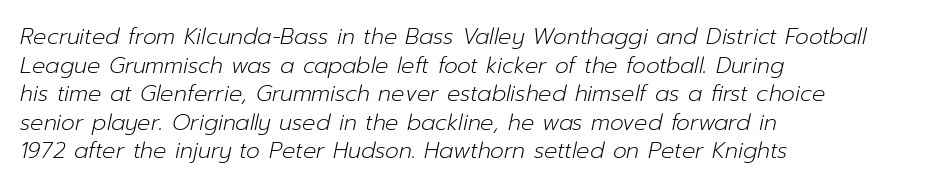
Notice how the stems are inclined rather than vertical — that's the hallmark of italics. How would I describe the line gaps? Plain and ordinary. A quiet, ordinary-to-light weight characterises the typeface. Descender tails drop into unmarked territory. Inter-character spacing is left at the font's built-in metrics. The rendering anchors every line to the left-hand side.
